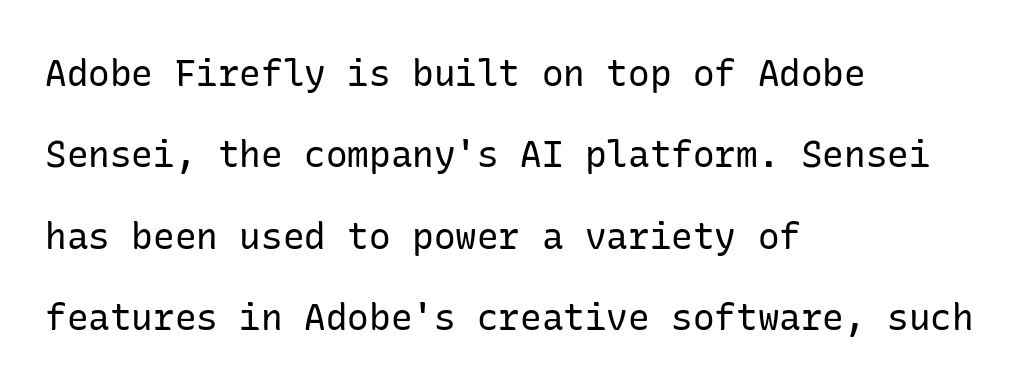
The image shows 36 px regular-weight sans-serif type, upright; set left-aligned, loose line spacing (2.26x), normal letter spacing, not underlined; low stroke contrast and a medium x-height.
